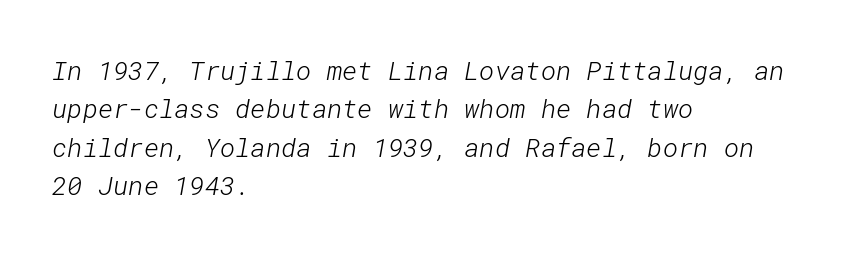
Observe the ordinary spacing: letters are neighbours, not strangers. Ink coverage per letter is moderate at most. The lines are quadded left. Does the leading feel generous? No, just average.
